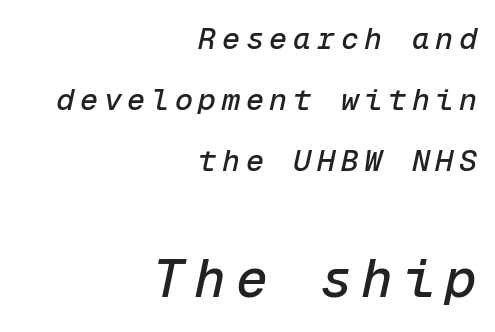
Q: Is the text italic (slanted)? A: Yes, it leans right by about 12 degrees.
Q: Is the text underlined? A: No.
Q: How is the paragraph aligned? A: Right-aligned.
Q: Is the spacing between lines tight, normal or loose? A: Loose.
Q: Which block of text is set in a larger size, the first (top) or the second (bottom)? A: The second (bottom) one.
Q: Width (condensed, normal, or wide)? A: Normal.
Q: Stroke contrast? A: Low.
Q: x-height? A: Medium.
Q: Monospaced? A: Yes.
